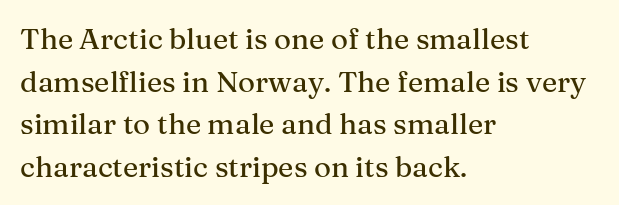
Q: Is the text italic (slanted)? A: No, it is upright.
Q: Is the typeface a serif or a sans-serif typeface? A: Serif.
Q: Is the text underlined? A: No.
Q: How is the paragraph aligned? A: Left-aligned.
Q: Is the spacing between letters normal or unusually wide? A: Normal.
Q: Is the spacing between lines tight, normal or loose? A: Normal.
Q: Width (condensed, normal, or wide)? A: Normal.
Q: Stroke contrast? A: Medium.
Q: x-height? A: Medium.
Q: Monospaced? A: No.
